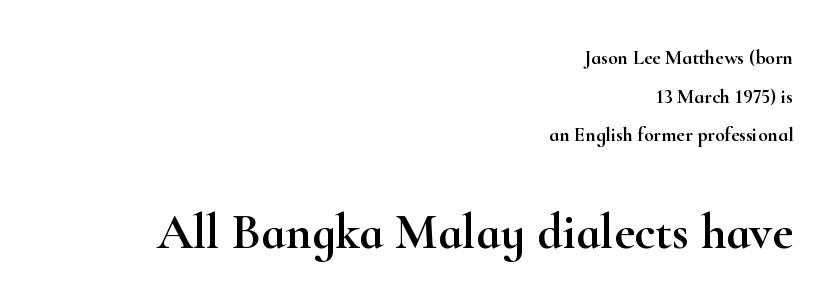
Q: Is the text italic (slanted)? A: No, it is upright.
Q: Is the typeface a serif or a sans-serif typeface? A: Serif.
Q: Is the text underlined? A: No.
Q: How is the paragraph aligned? A: Right-aligned.
Q: Is the spacing between letters normal or unusually wide? A: Normal.
Q: Is the spacing between lines tight, normal or loose? A: Loose.
Q: Which block of text is set in a larger size, the first (top) or the second (bottom)? A: The second (bottom) one.
Q: Width (condensed, normal, or wide)? A: Wide.
Q: Stroke contrast? A: High.
Q: x-height? A: Small.
Q: Monospaced? A: No.
